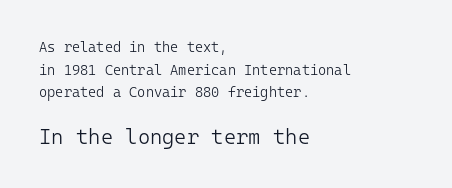
The image shows 21 px text type, upright; set left-aligned, normal line spacing (1.62x), normal letter spacing, not underlined; the second (bottom) block is 1.5x larger.
